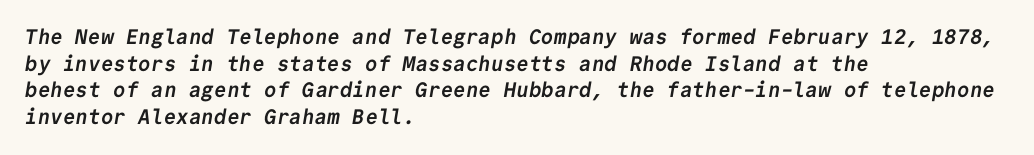
Q: Is the text bold? A: Yes.
Q: Is the text underlined? A: No.
Q: How is the paragraph aligned? A: Left-aligned.
Q: Is the spacing between letters normal or unusually wide? A: Normal.
Q: Is the spacing between lines tight, normal or loose? A: Normal.
